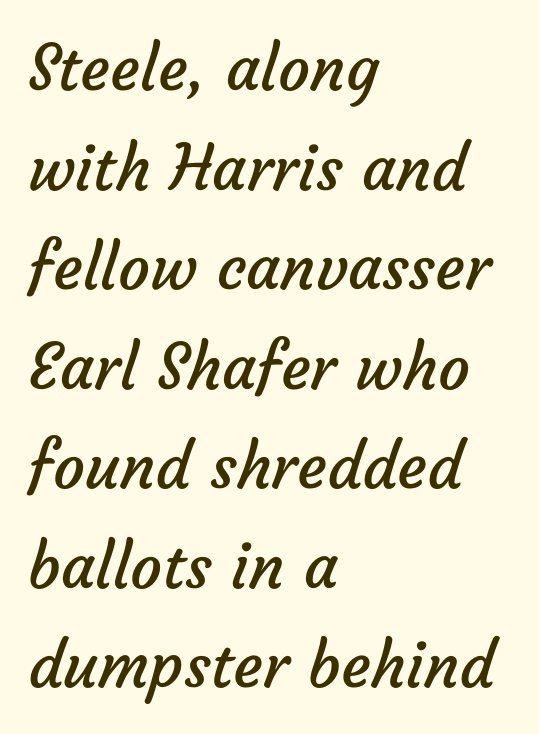
Q: Is the text bold? A: No.
Q: Is the typeface a serif or a sans-serif typeface? A: Sans-serif.
Q: Is the text underlined? A: No.
Q: How is the paragraph aligned? A: Left-aligned.
Q: Is the spacing between letters normal or unusually wide? A: Normal.
Q: Is the spacing between lines tight, normal or loose? A: Normal.
Q: Width (condensed, normal, or wide)? A: Normal.
Q: Stroke contrast? A: Low.
Q: x-height? A: Medium.
Q: Monospaced? A: No.
